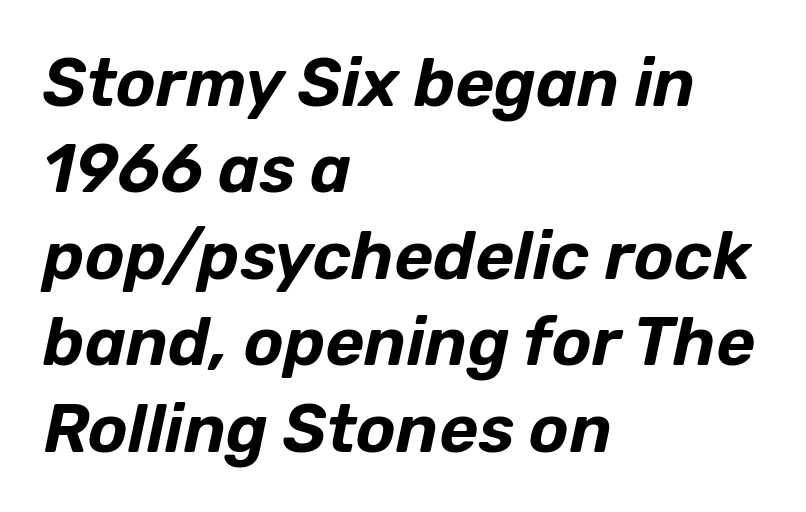
{"italic": "yes", "lean": "right", "slant_degrees": 12, "width": "normal", "stroke_contrast": "low", "x_height": "medium", "monospaced": "no", "underline": "no", "align": "left", "line_spacing": "normal", "line_spacing_ratio": 1.29, "letter_spacing": "normal", "letter_spacing_em": 0.0, "glyph_px": 67}
